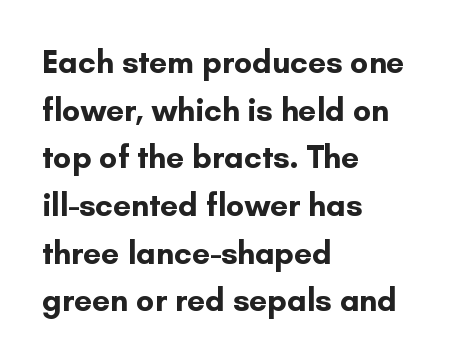
Q: Is the text bold? A: Yes.
Q: Is the text italic (slanted)? A: No, it is upright.
Q: Is the typeface a serif or a sans-serif typeface? A: Sans-serif.
Q: Is the text underlined? A: No.
Q: How is the paragraph aligned? A: Left-aligned.
Q: Is the spacing between letters normal or unusually wide? A: Normal.
Q: Is the spacing between lines tight, normal or loose? A: Normal.
Q: Width (condensed, normal, or wide)? A: Normal.
Q: Stroke contrast? A: Low.
Q: x-height? A: Small.
Q: Monospaced? A: No.
